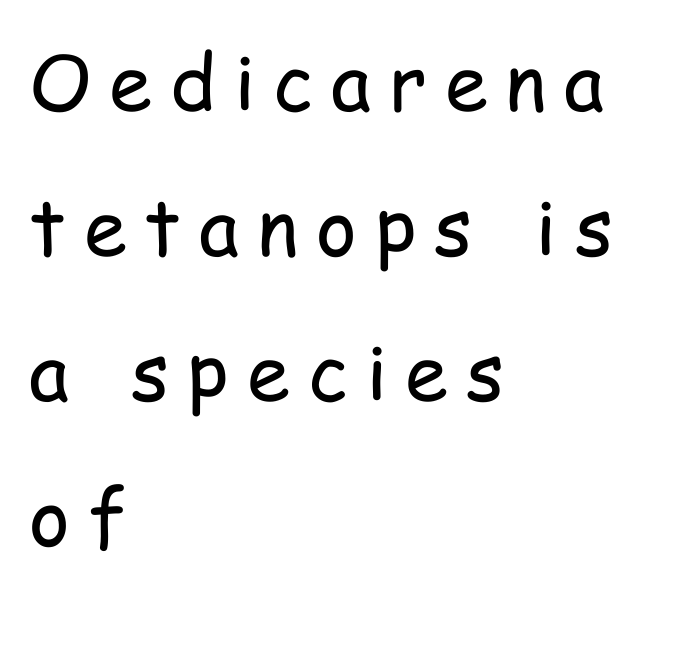
The image shows 78 px regular-weight, condensed sans-serif type, upright; set left-aligned, line spacing 1.86x, unusually wide letter spacing (+0.23 em), not underlined; low stroke contrast and a medium x-height.
